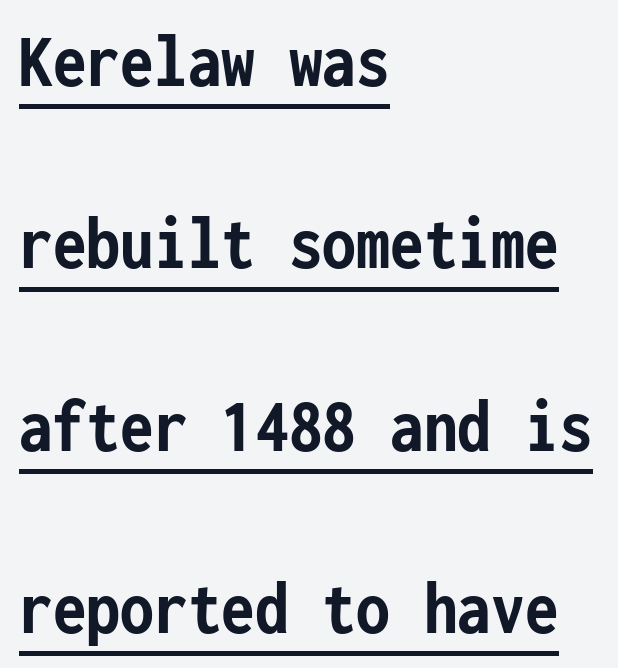
Q: Is the text bold? A: Yes.
Q: Is the text italic (slanted)? A: No, it is upright.
Q: Is the typeface a serif or a sans-serif typeface? A: Sans-serif.
Q: Is the text underlined? A: Yes.
Q: How is the paragraph aligned? A: Left-aligned.
Q: Is the spacing between letters normal or unusually wide? A: Normal.
Q: Is the spacing between lines tight, normal or loose? A: Loose.
Q: Width (condensed, normal, or wide)? A: Condensed.
Q: Stroke contrast? A: Low.
Q: x-height? A: Medium.
Q: Monospaced? A: Yes.
